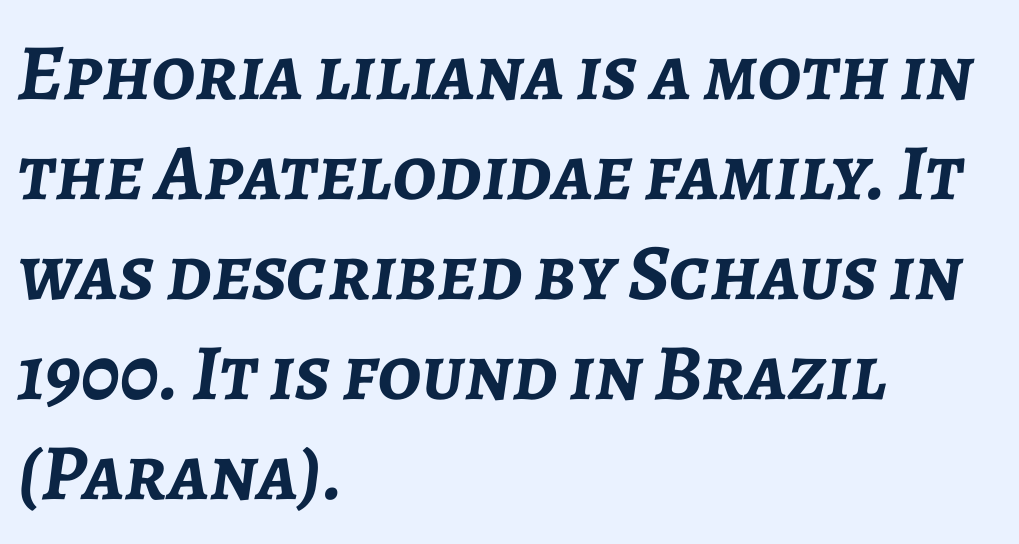
Q: Is the text bold? A: Yes.
Q: Is the text italic (slanted)? A: Yes, it leans right by about 7 degrees.
Q: Is the text underlined? A: No.
Q: How is the paragraph aligned? A: Left-aligned.
Q: Is the spacing between letters normal or unusually wide? A: Normal.
Q: Is the spacing between lines tight, normal or loose? A: Normal.
Q: Width (condensed, normal, or wide)? A: Normal.
Q: Stroke contrast? A: Low.
Q: x-height? A: Medium.
Q: Monospaced? A: No.
